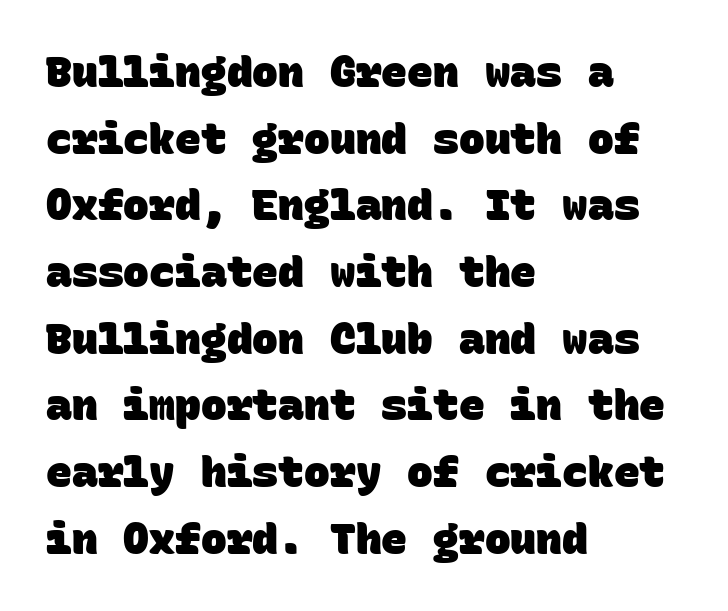
Q: Is the text bold? A: Yes.
Q: Is the typeface a serif or a sans-serif typeface? A: Sans-serif.
Q: Is the text underlined? A: No.
Q: How is the paragraph aligned? A: Left-aligned.
Q: Is the spacing between letters normal or unusually wide? A: Normal.
Q: Is the spacing between lines tight, normal or loose? A: Normal.
Q: Width (condensed, normal, or wide)? A: Normal.
Q: Stroke contrast? A: Low.
Q: x-height? A: Large.
Q: Monospaced? A: Yes.
